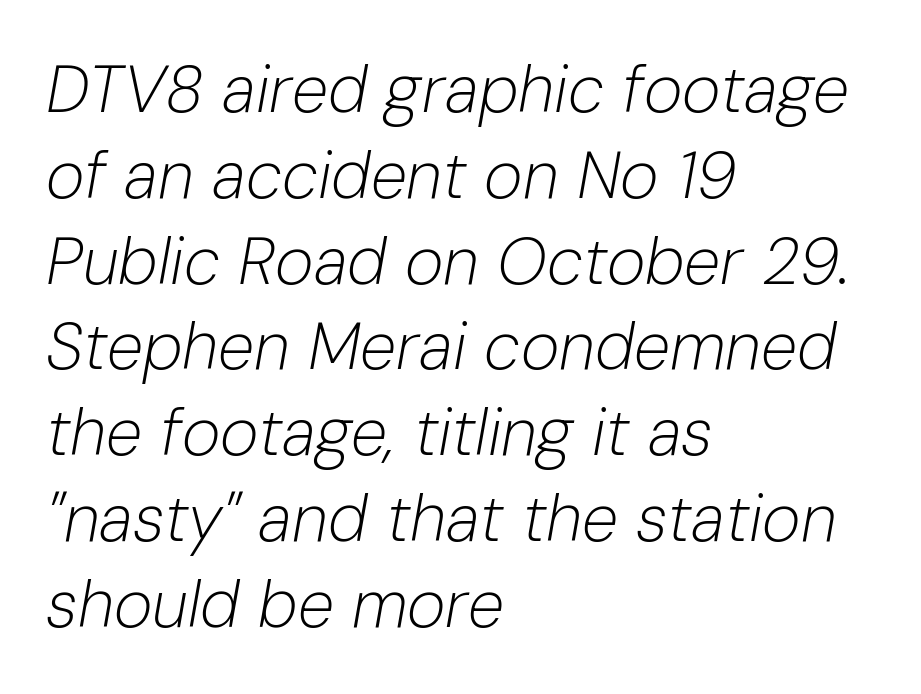
These lines are rendered in a variable-pitch font. The letterforms sit at book weight or below. Glance below the letters and you will spot only blank space. Regarding leading, the lines here are spaced in the standard way.
